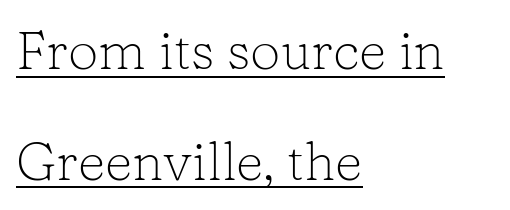
Note the varied advance widths — an 'i' is clearly narrower than an 'm'. The typesetter chose a ragged-right arrangement here. Compared with undecorated copy, this sample adds a rule below the words. Students, note that the glyphs here touch the page at normal intervals. Italic: no, the glyphs are upright roman.
